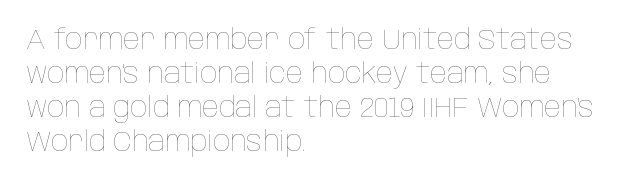
Visually the block forms a straight wall on the left and a jagged coastline on the right. The letters advance in unequal steps, a hallmark of proportional type. Italic: no, the glyphs are upright roman. The area under the type is left untouched. Inter-character spacing is left at the font's built-in metrics.
